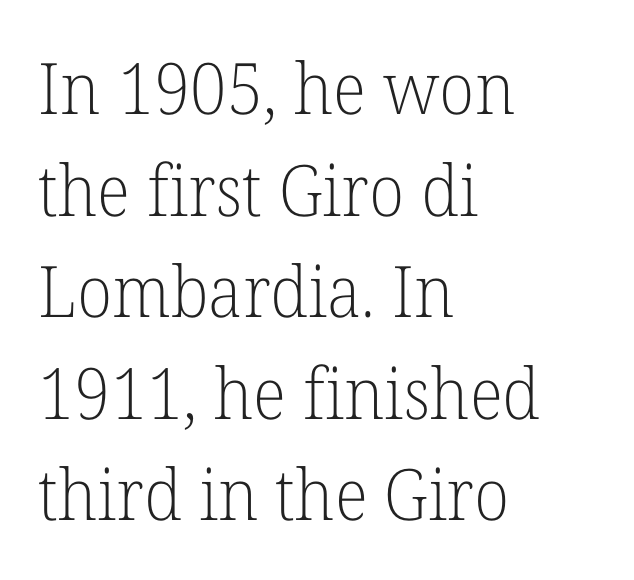
{"serif": "yes", "italic": "no", "bold": "no", "weight": "light", "width": "normal", "stroke_contrast": "low", "x_height": "medium", "monospaced": "no", "underline": "no", "align": "left", "line_spacing": "normal", "line_spacing_ratio": 1.43, "letter_spacing": "normal", "letter_spacing_em": 0.0, "glyph_px": 71}
